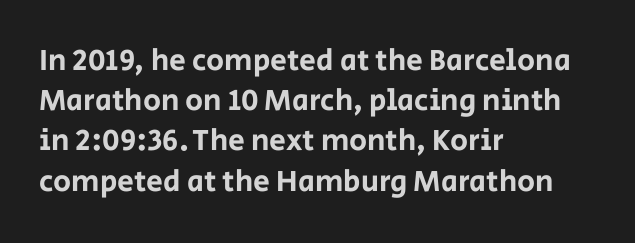
Letter spacing: default. This sample has the flowing, uneven cadence of proportional lettering. Summary of vertical rhythm: regular, with standard interline spacing. Any mark beneath the type? The region is blank.
